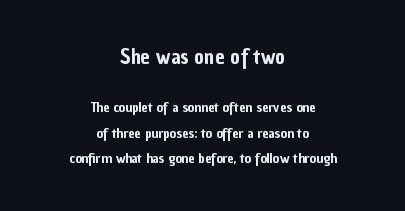
Q: Is the text italic (slanted)? A: No, it is upright.
Q: Is the text underlined? A: No.
Q: How is the paragraph aligned? A: Centered.
Q: Is the spacing between letters normal or unusually wide? A: Normal.
Q: Which block of text is set in a larger size, the first (top) or the second (bottom)? A: The first (top) one.
